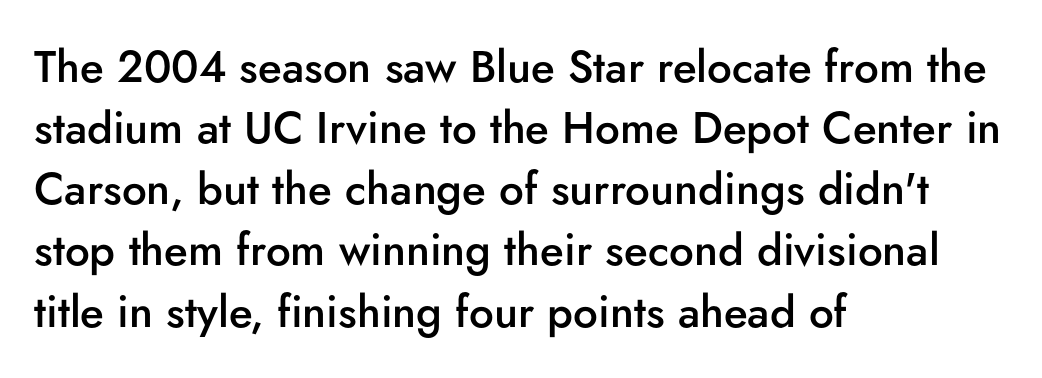
Q: Is the text bold? A: Semi-bold.
Q: Is the text italic (slanted)? A: No, it is upright.
Q: Is the typeface a serif or a sans-serif typeface? A: Sans-serif.
Q: Is the text underlined? A: No.
Q: How is the paragraph aligned? A: Left-aligned.
Q: Is the spacing between letters normal or unusually wide? A: Normal.
Q: Is the spacing between lines tight, normal or loose? A: Normal.
Q: Width (condensed, normal, or wide)? A: Normal.
Q: Stroke contrast? A: Low.
Q: x-height? A: Small.
Q: Monospaced? A: No.
